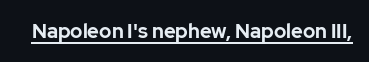
The image shows 20 px bold type, upright; set normal letter spacing, underlined.
